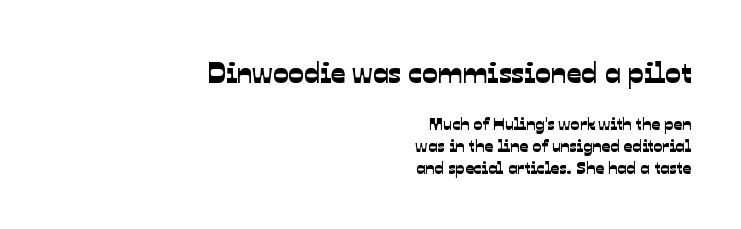
The image shows 29 px sans-serif type; set right-aligned, normal line spacing (1.28x), normal letter spacing, not underlined; the first (top) block is 1.71x larger; low stroke contrast and a medium x-height.
